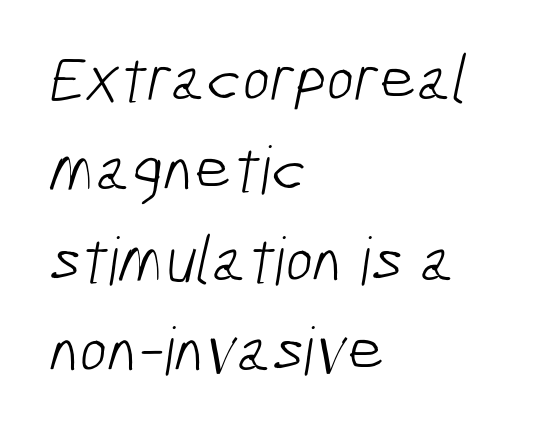
The image shows 66 px light, condensed sans-serif type; set left-aligned, normal line spacing (1.37x), normal letter spacing, not underlined; low stroke contrast and a medium x-height.
